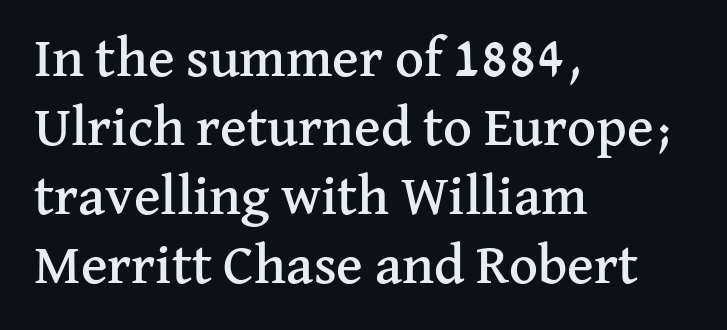
Q: Is the text italic (slanted)? A: No, it is upright.
Q: Is the typeface a serif or a sans-serif typeface? A: Serif.
Q: Is the text underlined? A: No.
Q: How is the paragraph aligned? A: Left-aligned.
Q: Is the spacing between letters normal or unusually wide? A: Normal.
Q: Width (condensed, normal, or wide)? A: Normal.
Q: Stroke contrast? A: Medium.
Q: x-height? A: Medium.
Q: Monospaced? A: No.
